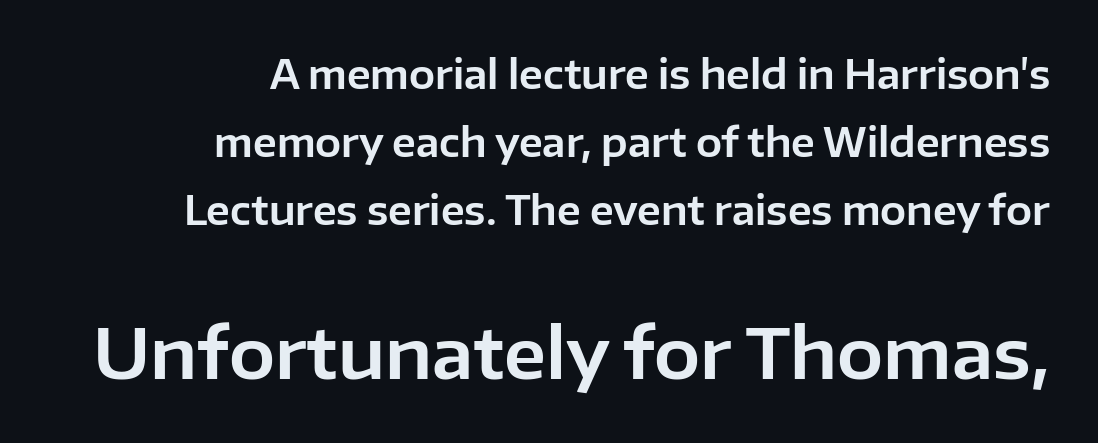
{"serif": "no", "italic": "no", "width": "normal", "stroke_contrast": "low", "x_height": "medium", "monospaced": "no", "underline": "no", "align": "right", "line_spacing_ratio": 1.74, "letter_spacing": "normal", "letter_spacing_em": 0.0, "larger_block": "second", "size_ratio": 1.77, "glyph_px": 69}
